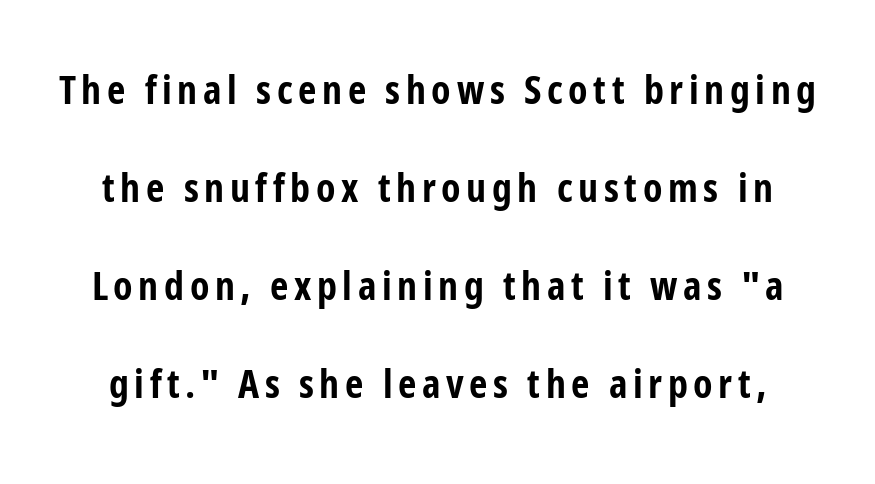
Posture: vertical. A sans-serif font was chosen for this passage. The typesetting leans heavy: a genuine bold. Interline gaps are noticeably wide in this sample. This rendering features lettering with no underline.
